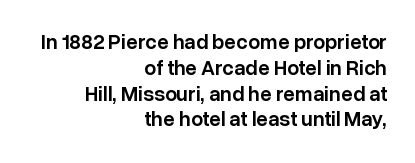
{"italic": "no", "bold": "semi", "underline": "no", "align": "right", "line_spacing_ratio": 1.23, "letter_spacing": "normal", "letter_spacing_em": 0.0, "glyph_px": 21}
